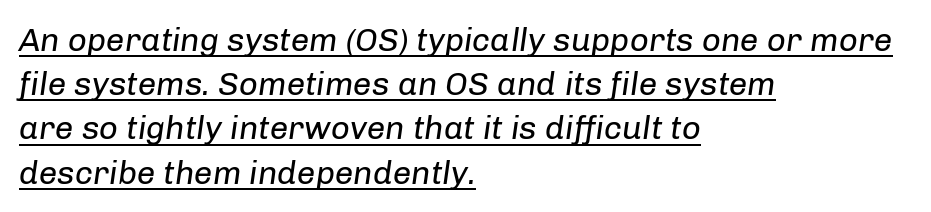
{"italic": "yes", "lean": "right", "slant_degrees": 8, "bold": "no", "weight": "regular", "width": "normal", "stroke_contrast": "low", "x_height": "medium", "monospaced": "no", "underline": "yes", "align": "left", "line_spacing": "normal", "line_spacing_ratio": 1.34, "letter_spacing": "normal", "letter_spacing_em": 0.0, "glyph_px": 33}
